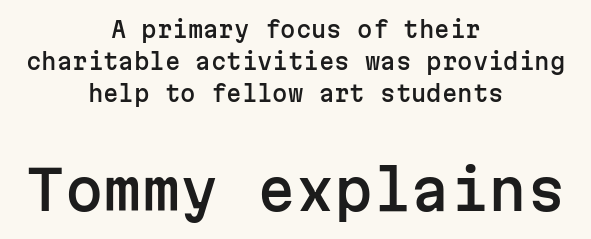
The image shows 55 px sans-serif type, upright, monospaced; set centered, normal line spacing (1.46x), normal letter spacing, not underlined; the second (bottom) block is 2.5x larger; low stroke contrast and a medium x-height.
